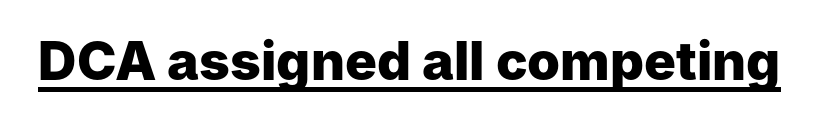
The image shows 53 px heavy sans-serif type, upright; set normal letter spacing, underlined; low stroke contrast and a medium x-height.
